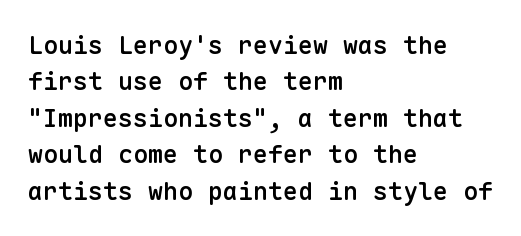
Q: Is the text bold? A: Semi-bold.
Q: Is the text italic (slanted)? A: No, it is upright.
Q: Is the text underlined? A: No.
Q: How is the paragraph aligned? A: Left-aligned.
Q: Is the spacing between letters normal or unusually wide? A: Normal.
Q: Is the spacing between lines tight, normal or loose? A: Normal.
